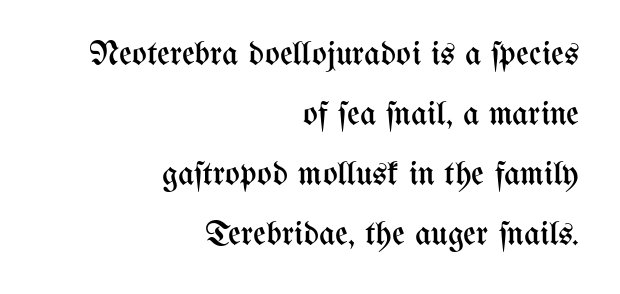
{"italic": "no", "bold": "no", "weight": "regular", "width": "condensed", "stroke_contrast": "medium", "x_height": "medium", "monospaced": "no", "underline": "no", "align": "right", "line_spacing_ratio": 1.71, "letter_spacing": "normal", "letter_spacing_em": 0.0, "glyph_px": 35}
